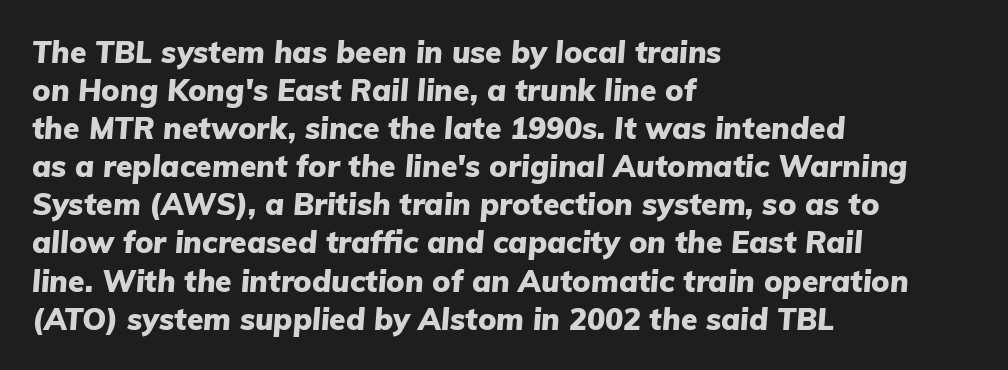
Q: Is the text bold? A: Yes.
Q: Is the text italic (slanted)? A: Yes, it leans right by about 5 degrees.
Q: Is the text underlined? A: No.
Q: How is the paragraph aligned? A: Left-aligned.
Q: Is the spacing between letters normal or unusually wide? A: Normal.
Q: Is the spacing between lines tight, normal or loose? A: Normal.
Q: Width (condensed, normal, or wide)? A: Normal.
Q: Stroke contrast? A: Low.
Q: x-height? A: Medium.
Q: Monospaced? A: No.
